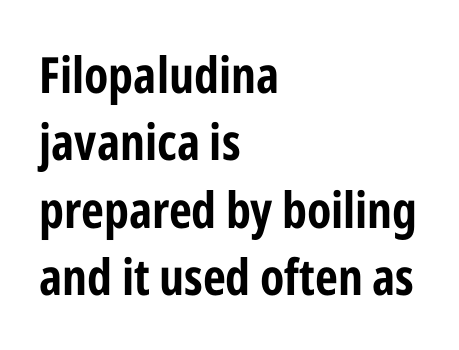
Notice how the passage keeps a crisp vertical edge on the left only. Unmarked baselines from the first word to the last. Reading down the column, the eye jumps a familiar distance to each next line. Look at the tracking — it's just the regular setting, nothing added. If you drew a line through each stem, it would be perfectly vertical.
